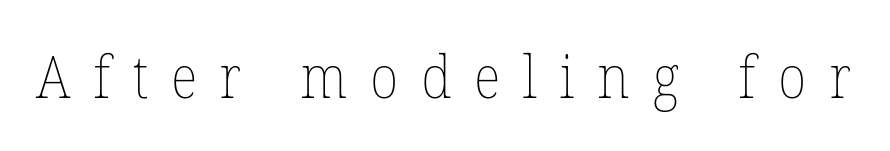
Think standard paragraph weight, or any step lighter than that. Quick note: underline off. Do the letters lean? They stand straight. Here the designer chose a conventional face with non-uniform glyph widths.
